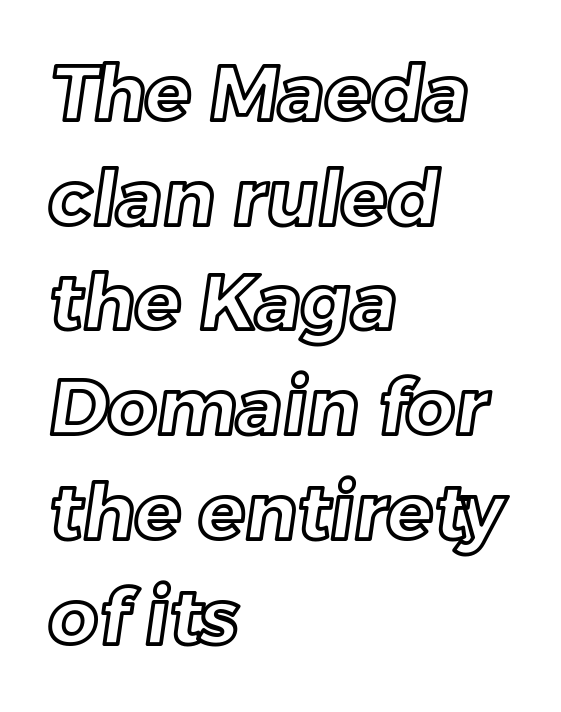
{"width": "normal", "x_height": "medium", "monospaced": "no", "underline": "no", "align": "left", "line_spacing": "normal", "line_spacing_ratio": 1.36, "letter_spacing": "normal", "letter_spacing_em": 0.0, "glyph_px": 77}
